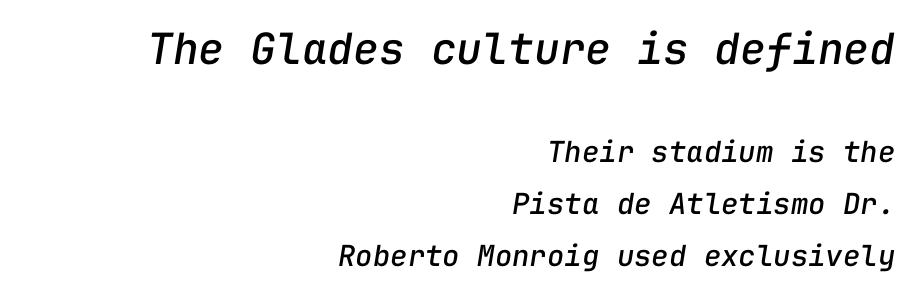
The image shows 43 px text type, italic (leaning right), monospaced; set right-aligned, line spacing 1.8x, normal letter spacing, not underlined; the first (top) block is 1.48x larger; low stroke contrast and a medium x-height.
